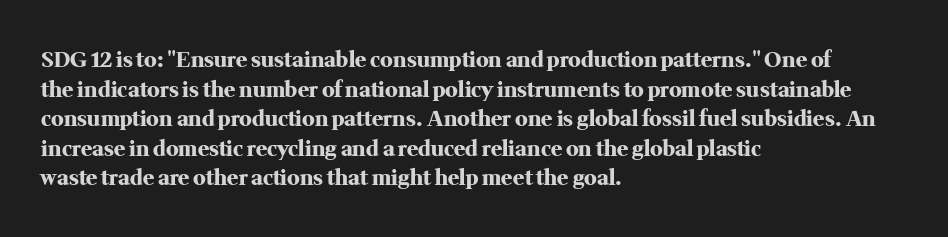
The image shows 21 px bold type, upright; set left-aligned, normal line spacing (1.41x), normal letter spacing, not underlined.
